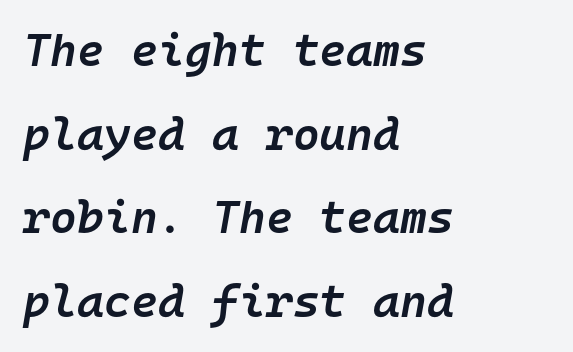
{"italic": "yes", "lean": "right", "slant_degrees": 10, "bold": "semi", "weight": "semibold", "width": "normal", "stroke_contrast": "low", "x_height": "medium", "monospaced": "yes", "underline": "no", "align": "left", "line_spacing_ratio": 1.82, "letter_spacing": "normal", "letter_spacing_em": 0.0, "glyph_px": 46}
